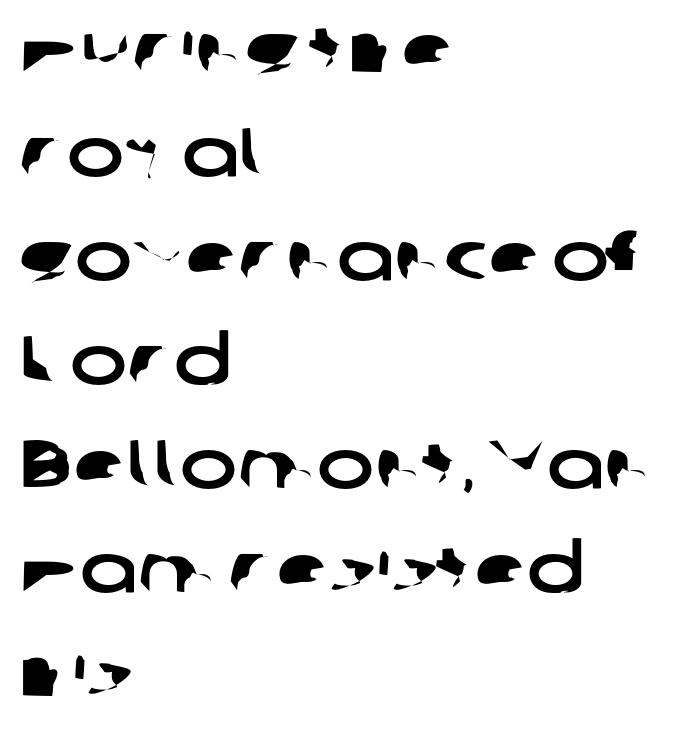
Just letters on the line, the space beneath them empty. The block of text has a typical density, with ordinary space between rows. This sample uses plain, unmodified letter spacing. These lines are composed in type without serifs. Do the characters align in a grid? No, the font is proportional.
